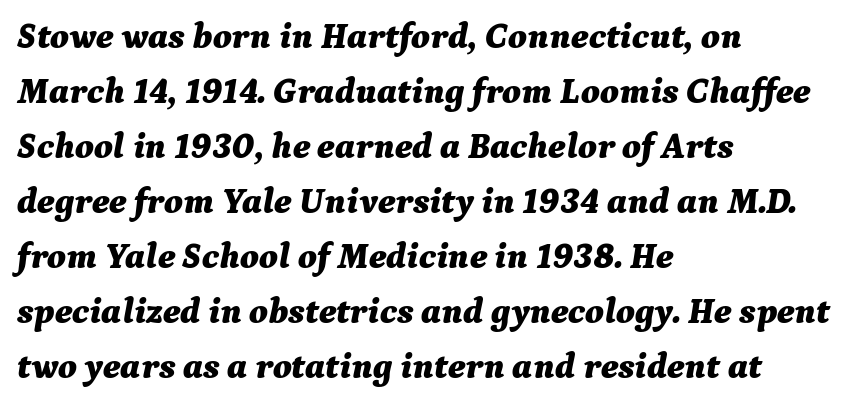
Q: Is the text bold? A: Yes.
Q: Is the text italic (slanted)? A: Yes, it leans right by about 9 degrees.
Q: Is the text underlined? A: No.
Q: How is the paragraph aligned? A: Left-aligned.
Q: Is the spacing between letters normal or unusually wide? A: Normal.
Q: Is the spacing between lines tight, normal or loose? A: Normal.
Q: Width (condensed, normal, or wide)? A: Normal.
Q: Stroke contrast? A: Medium.
Q: x-height? A: Medium.
Q: Monospaced? A: No.
